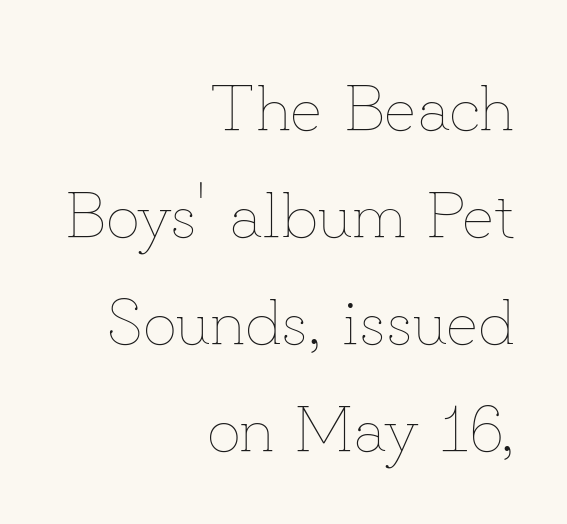
{"italic": "no", "bold": "no", "weight": "thin", "width": "normal", "stroke_contrast": "low", "x_height": "small", "monospaced": "no", "underline": "no", "align": "right", "line_spacing": "normal", "line_spacing_ratio": 1.62, "letter_spacing": "normal", "letter_spacing_em": 0.0, "glyph_px": 66}
